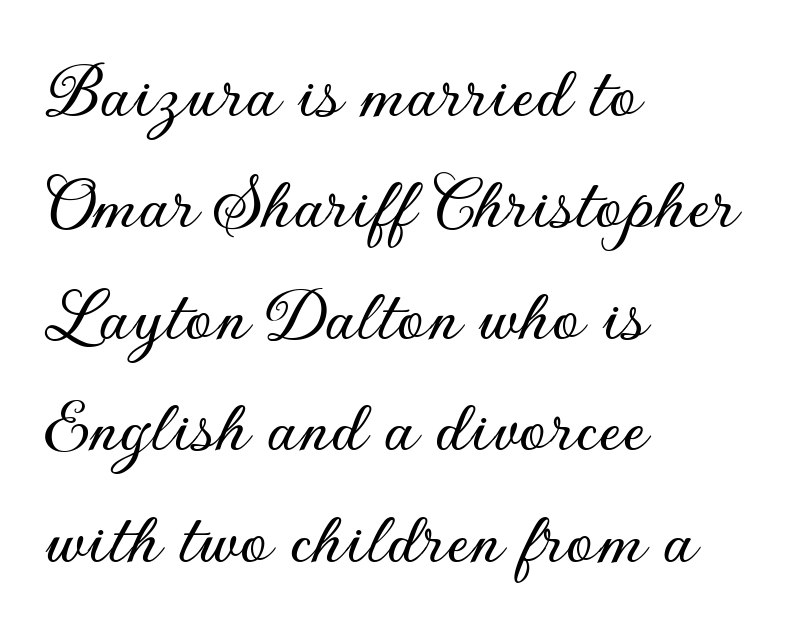
The passage shown is typed in a proportional face where columns would drift. Line spacing here is normal. Beneath every word, the page is bare. Observe the ordinary spacing: letters are neighbours, not strangers.
